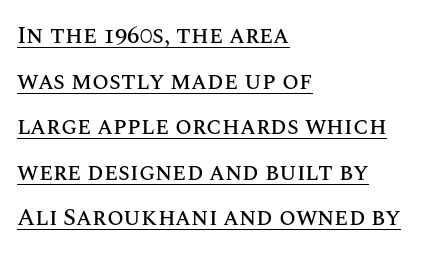
These characters rest on top of a visible drawn line. Caption: standard tracking, unaltered. Successive baselines arrive slowly, with a big drop between each. The axis of the letterforms is exactly vertical. Reading down the block, your eye returns to a fixed left position each line.
